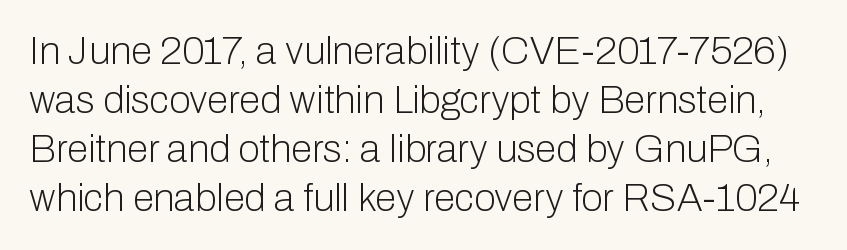
Q: Is the text bold? A: No.
Q: Is the text italic (slanted)? A: No, it is upright.
Q: Is the typeface a serif or a sans-serif typeface? A: Sans-serif.
Q: Is the text underlined? A: No.
Q: Is the spacing between letters normal or unusually wide? A: Normal.
Q: Is the spacing between lines tight, normal or loose? A: Normal.
Q: Width (condensed, normal, or wide)? A: Normal.
Q: Stroke contrast? A: Low.
Q: x-height? A: Medium.
Q: Monospaced? A: No.
